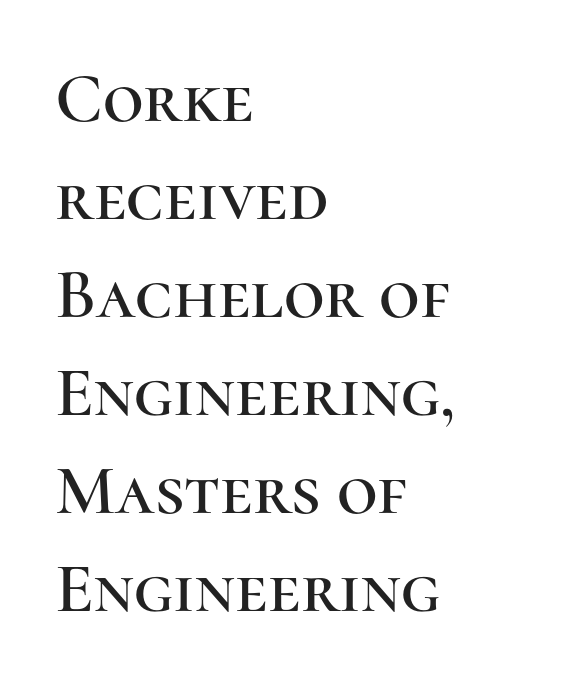
One glance says typical: line gaps are just what's usual. Beneath every word, the page is bare. Serif or sans? Serif — the stroke terminals have little feet. Students, note that the glyphs here touch the page at normal intervals. Layout note: lines flush left. This sample uses an upright cut, with every glyph sitting square on the baseline.
